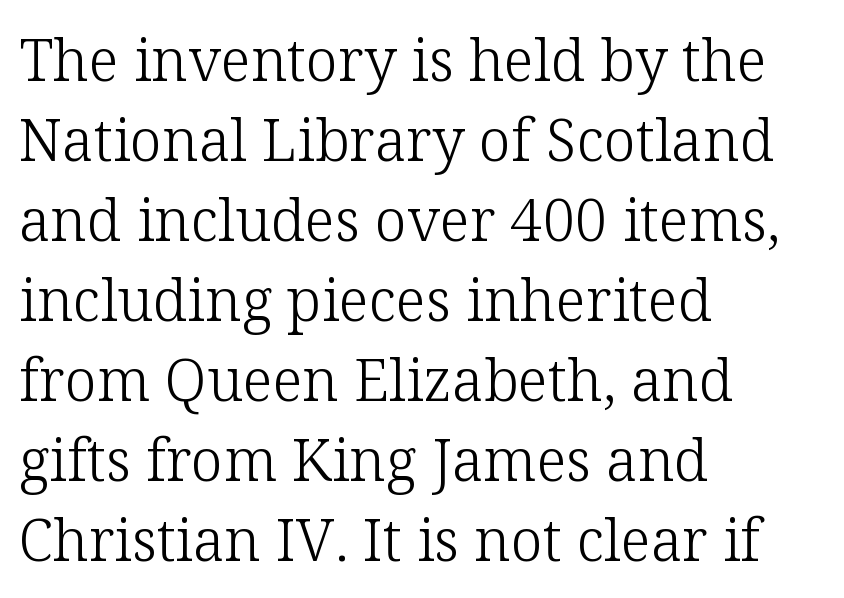
The image shows 58 px light serif type, upright; set left-aligned, normal line spacing (1.38x), normal letter spacing, not underlined; low stroke contrast and a medium x-height.
